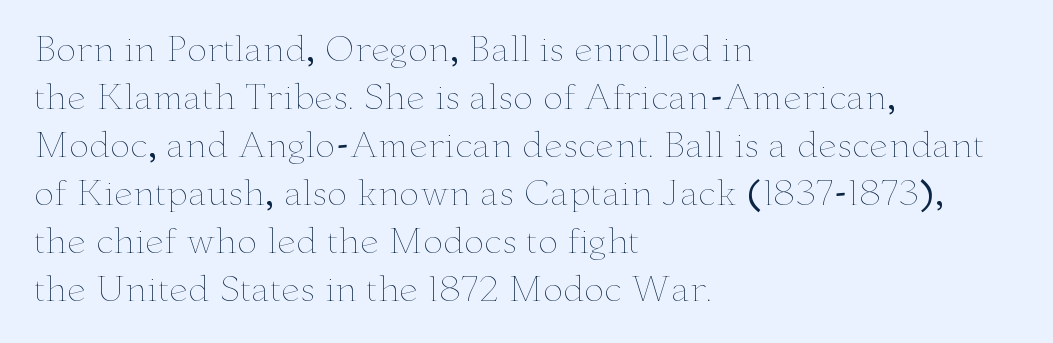
The image shows 34 px thin, wide type, upright; set left-aligned, normal line spacing (1.41x), normal letter spacing, not underlined; low stroke contrast and a small x-height.
